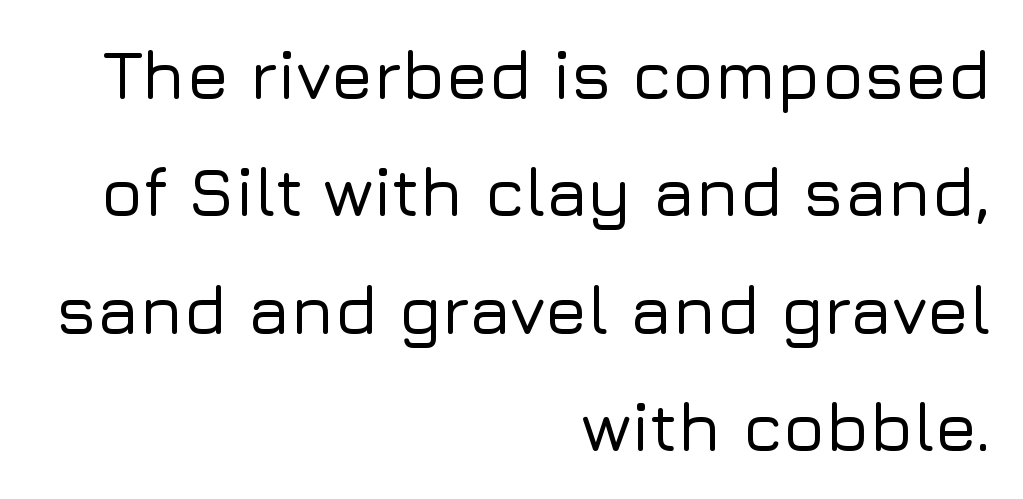
There is no visible air inserted between adjacent glyphs. The lines in this sample share a right terminus and differ only in where they begin. Varying glyph widths throughout — classic text-font behaviour. No feet cap the strokes, marking this as sans-serif type. The area under the type is left untouched.
